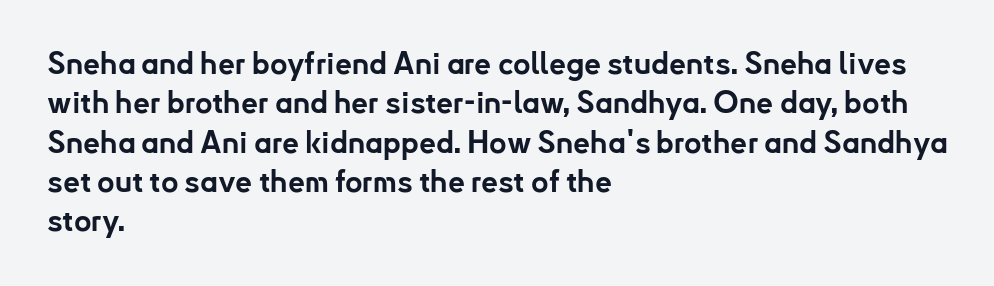
The image shows 30 px bold sans-serif type, upright; set left-aligned, normal line spacing (1.31x), normal letter spacing, not underlined; low stroke contrast and a small x-height.
